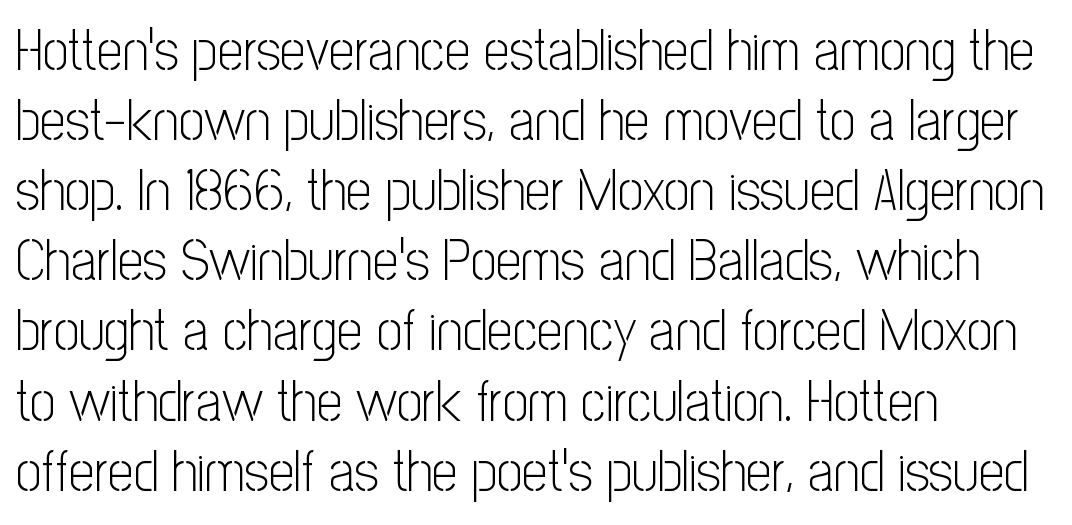
{"serif": "no", "italic": "no", "bold": "no", "weight": "light", "width": "condensed", "stroke_contrast": "low", "x_height": "medium", "monospaced": "no", "underline": "no", "align": "left", "line_spacing_ratio": 1.23, "letter_spacing": "normal", "letter_spacing_em": 0.0, "glyph_px": 57}
